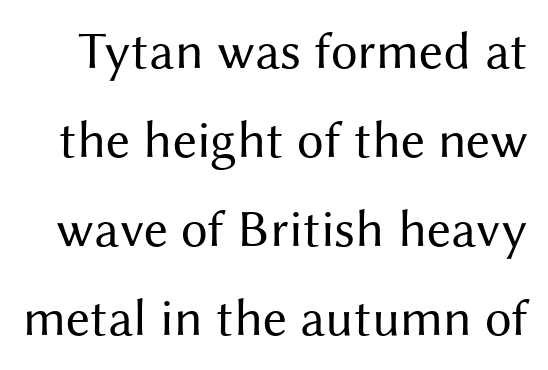
Q: Is the text bold? A: No.
Q: Is the text italic (slanted)? A: No, it is upright.
Q: Is the typeface a serif or a sans-serif typeface? A: Sans-serif.
Q: Is the text underlined? A: No.
Q: Is the spacing between letters normal or unusually wide? A: Normal.
Q: Is the spacing between lines tight, normal or loose? A: Normal.
Q: Width (condensed, normal, or wide)? A: Normal.
Q: Stroke contrast? A: Medium.
Q: x-height? A: Medium.
Q: Monospaced? A: No.
